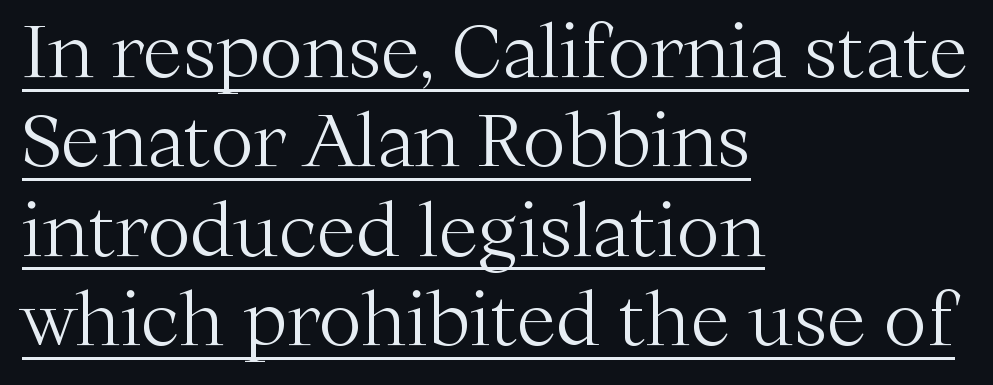
The image shows 72 px light serif type, upright; set left-aligned, line spacing 1.24x, normal letter spacing, underlined; medium stroke contrast and a medium x-height.
